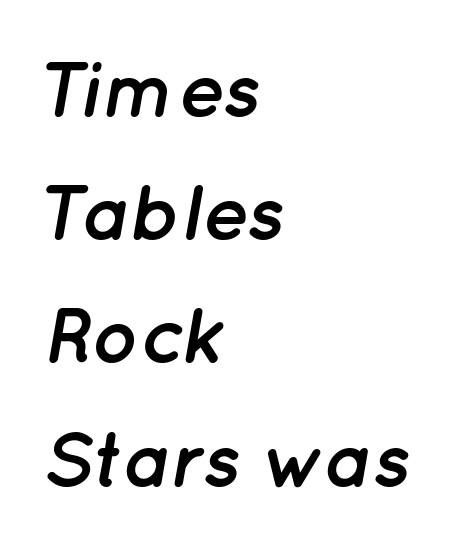
{"italic": "yes", "lean": "right", "slant_degrees": 12, "bold": "yes", "weight": "semibold", "width": "normal", "stroke_contrast": "low", "x_height": "medium", "monospaced": "no", "underline": "no", "align": "left", "line_spacing": "normal", "line_spacing_ratio": 1.58, "letter_spacing": "normal", "letter_spacing_em": 0.0, "glyph_px": 78}
